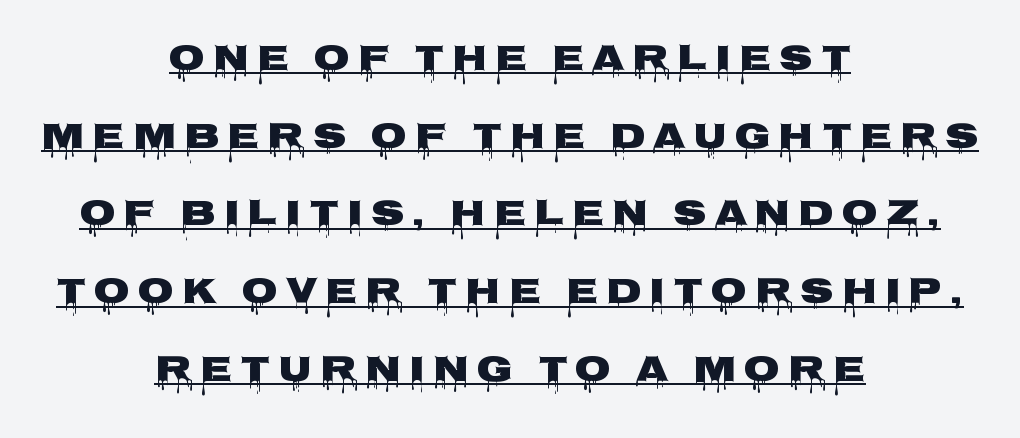
{"serif": "no", "italic": "no", "bold": "yes", "weight": "heavy", "width": "wide", "stroke_contrast": "low", "x_height": "large", "monospaced": "no", "underline": "yes", "align": "center", "line_spacing": "loose", "line_spacing_ratio": 2.1, "letter_spacing": "wide", "letter_spacing_em": 0.21, "glyph_px": 37}
